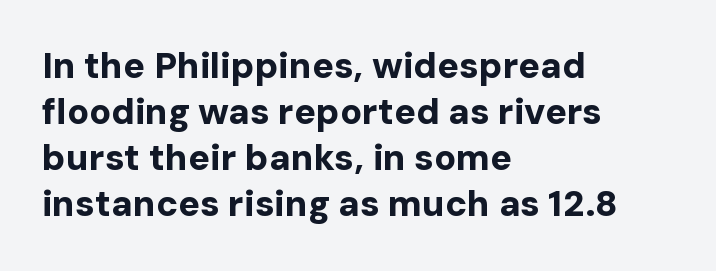
The image shows 36 px bold sans-serif type, upright; set left-aligned, normal line spacing (1.28x), normal letter spacing, not underlined; low stroke contrast and a medium x-height.
